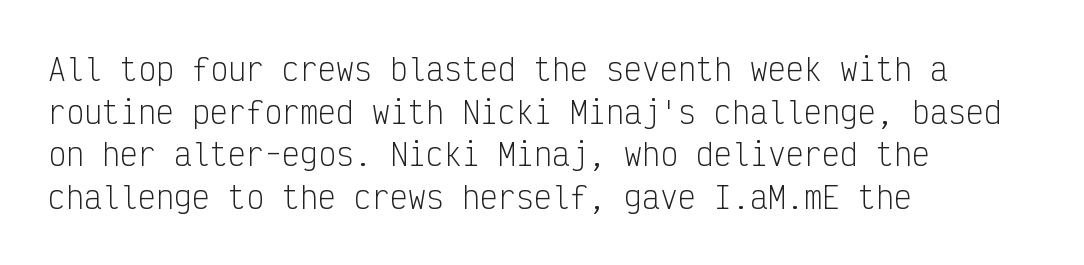
{"serif": "no", "italic": "no", "bold": "no", "weight": "light", "width": "condensed", "stroke_contrast": "low", "x_height": "medium", "monospaced": "yes", "underline": "no", "align": "left", "line_spacing": "normal", "line_spacing_ratio": 1.42, "letter_spacing": "normal", "letter_spacing_em": 0.0, "glyph_px": 30}
